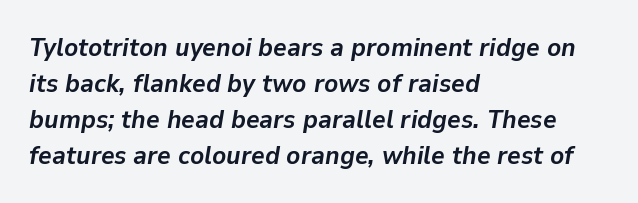
{"italic": "yes", "lean": "right", "slant_degrees": 9, "bold": "yes", "underline": "no", "align": "left", "line_spacing": "normal", "line_spacing_ratio": 1.38, "letter_spacing": "normal", "letter_spacing_em": 0.0, "glyph_px": 26}
